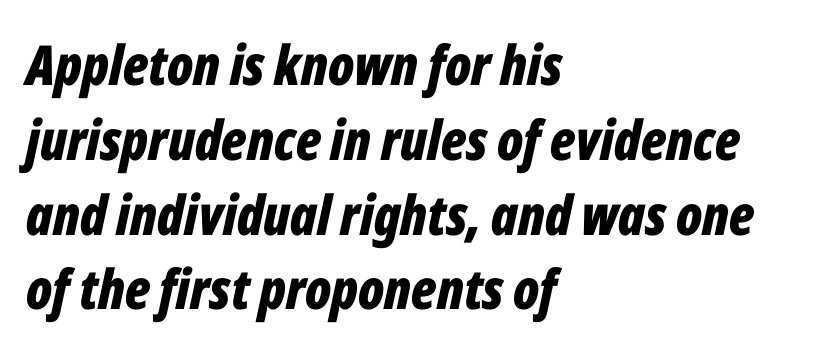
{"italic": "yes", "lean": "right", "slant_degrees": 12, "bold": "yes", "weight": "bold", "width": "condensed", "stroke_contrast": "low", "x_height": "medium", "monospaced": "no", "underline": "no", "align": "left", "line_spacing": "normal", "line_spacing_ratio": 1.36, "letter_spacing": "normal", "letter_spacing_em": 0.0, "glyph_px": 55}
